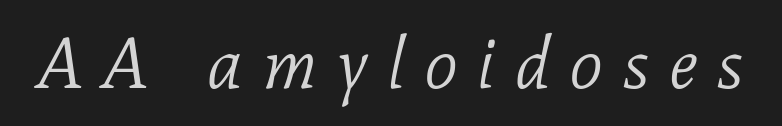
{"serif": "yes", "italic": "yes", "lean": "right", "slant_degrees": 11, "bold": "no", "weight": "light", "width": "normal", "stroke_contrast": "low", "x_height": "medium", "monospaced": "no", "underline": "no", "letter_spacing": "wide", "letter_spacing_em": 0.28, "glyph_px": 72}
